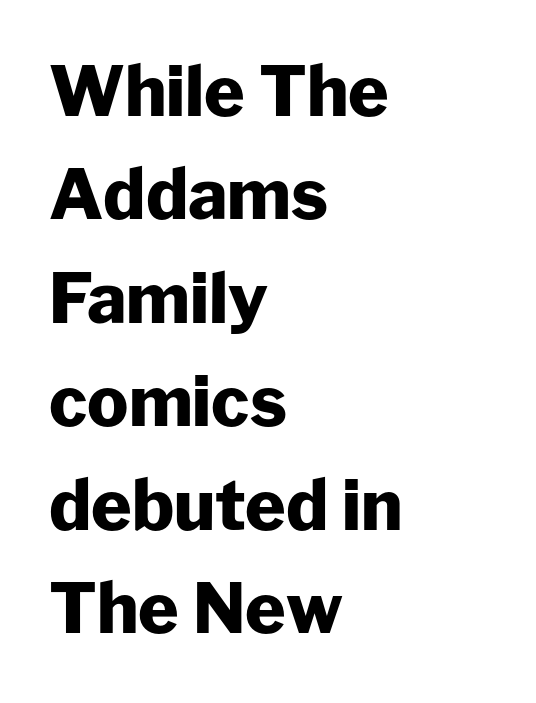
Q: Is the text bold? A: Yes.
Q: Is the text italic (slanted)? A: No, it is upright.
Q: Is the typeface a serif or a sans-serif typeface? A: Sans-serif.
Q: Is the text underlined? A: No.
Q: How is the paragraph aligned? A: Left-aligned.
Q: Is the spacing between letters normal or unusually wide? A: Normal.
Q: Is the spacing between lines tight, normal or loose? A: Normal.
Q: Width (condensed, normal, or wide)? A: Normal.
Q: Stroke contrast? A: Low.
Q: x-height? A: Medium.
Q: Monospaced? A: No.
